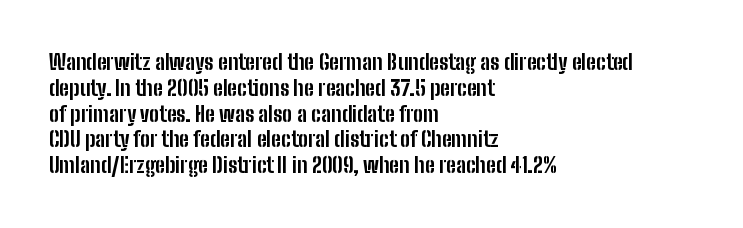
The image shows 21 px bold type, upright; set left-aligned, line spacing 1.23x, normal letter spacing, not underlined.
